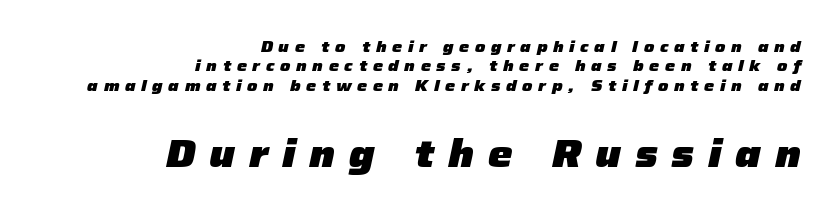
The image shows 39 px heavy type, italic (leaning right); set right-aligned, line spacing 1.21x, unusually wide letter spacing (+0.35 em), not underlined; the second (bottom) block is 2.44x larger; low stroke contrast and a medium x-height.
